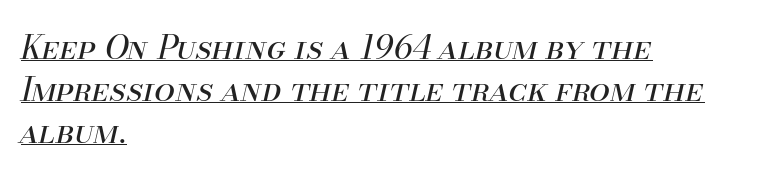
Q: Is the text bold? A: No.
Q: Is the text italic (slanted)? A: Yes, it leans right by about 13 degrees.
Q: Is the text underlined? A: Yes.
Q: How is the paragraph aligned? A: Left-aligned.
Q: Is the spacing between letters normal or unusually wide? A: Normal.
Q: Is the spacing between lines tight, normal or loose? A: Normal.
Q: Width (condensed, normal, or wide)? A: Normal.
Q: Stroke contrast? A: Medium.
Q: x-height? A: Small.
Q: Monospaced? A: No.
